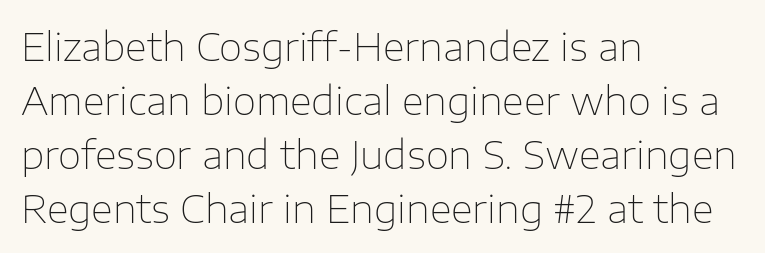
{"serif": "no", "italic": "no", "bold": "no", "weight": "thin", "width": "normal", "stroke_contrast": "low", "x_height": "medium", "monospaced": "no", "underline": "no", "align": "left", "line_spacing": "normal", "line_spacing_ratio": 1.42, "letter_spacing": "normal", "letter_spacing_em": 0.0, "glyph_px": 38}
